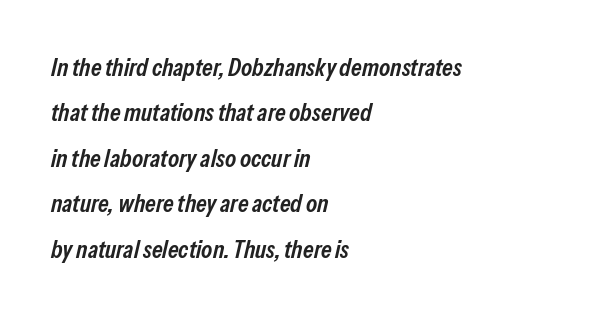
The axis of the letterforms is tilted away from vertical. Leftover space on each line is placed entirely after the last word. Nobody drew a line under any word here. Stems and bowls a touch heavier than normal — semibold. The letters sit at their default tracking, neither squeezed nor spread.
